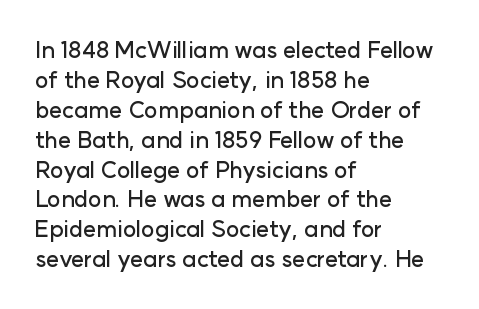
{"italic": "no", "underline": "no", "align": "left", "line_spacing": "normal", "line_spacing_ratio": 1.3, "letter_spacing": "normal", "letter_spacing_em": 0.0, "glyph_px": 23}
